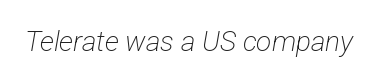
The image shows 28 px light, condensed sans-serif type; set normal letter spacing, not underlined; low stroke contrast and a medium x-height.
